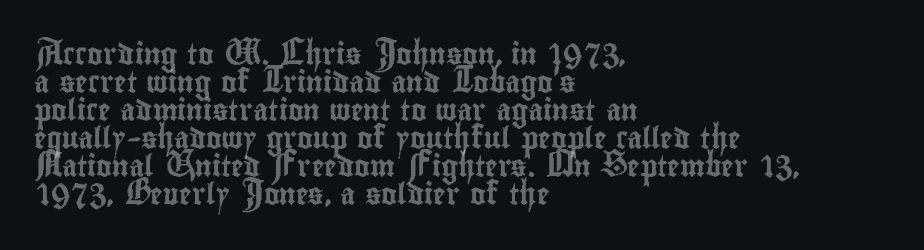
{"italic": "no", "underline": "no", "align": "left", "line_spacing": "normal", "line_spacing_ratio": 1.33, "letter_spacing": "normal", "letter_spacing_em": 0.0, "glyph_px": 21}
